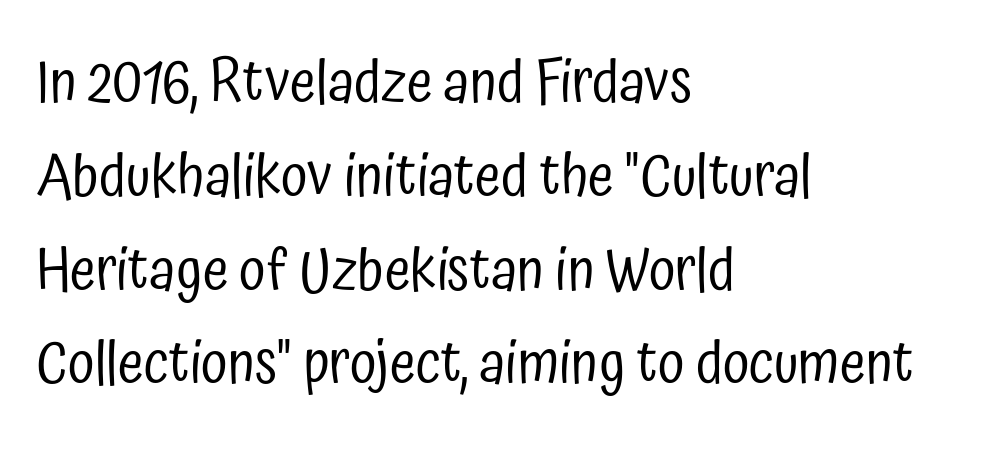
{"serif": "no", "italic": "no", "bold": "no", "weight": "regular", "width": "condensed", "stroke_contrast": "low", "x_height": "medium", "monospaced": "no", "underline": "no", "align": "left", "line_spacing": "normal", "line_spacing_ratio": 1.59, "letter_spacing": "normal", "letter_spacing_em": 0.0, "glyph_px": 59}
